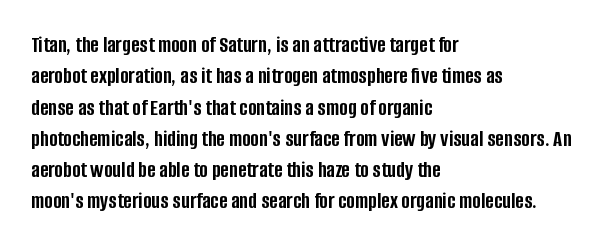
If you drew a line through each stem, it would be perfectly vertical. The face used here has the dense, thick strokes of a bold. All the whitespace from short lines collects on the right. Observe the ordinary spacing: letters are neighbours, not strangers. Rule under the text: the space is simply empty.
